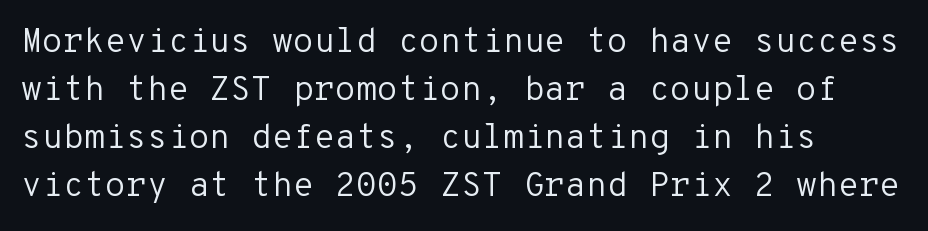
The line texture is even and compact thanks to regular tracking. Baseline-to-baseline distance is the conventional proportion of letter height. The font family rendered here belongs to the sans-serif group. Teacher's note: observe the even left margin — that is flush-left alignment. The font's upright variant was chosen for this text. The passage shown is not underscored anywhere.
